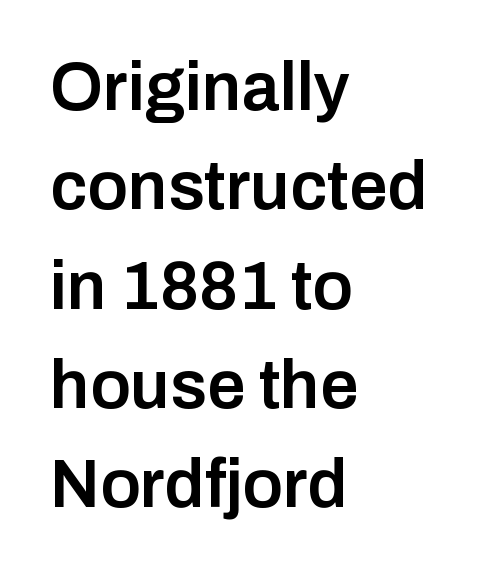
The image shows 68 px semibold sans-serif type, upright; set left-aligned, normal line spacing (1.46x), normal letter spacing, not underlined; low stroke contrast and a medium x-height.
